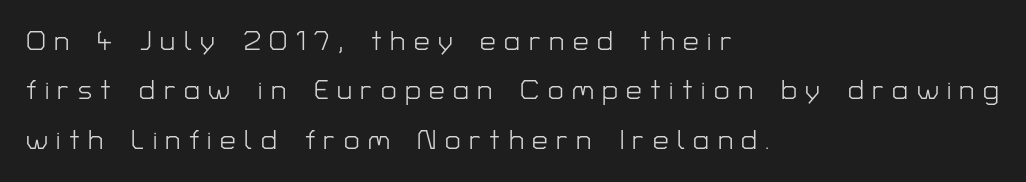
The image shows 28 px light sans-serif type, upright; set left-aligned, line spacing 1.76x, unusually wide letter spacing (+0.3 em), not underlined; low stroke contrast and a medium x-height.
